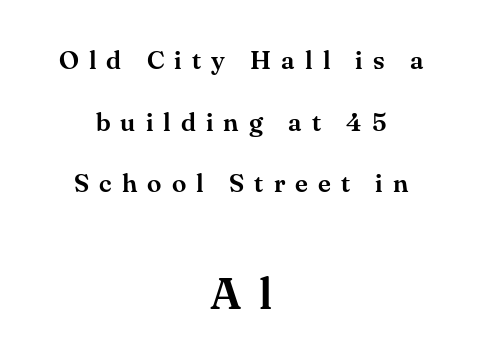
This sample uses a serif face. Honestly, there is no underline to notice here at all. Honestly, the rows look like they've been pulled way apart. The rendering uses natural spacing where letterforms have individual widths. The block sitting lower on the canvas is the one with enlarged characters. Visually the block forms a symmetrical silhouette, jagged on both flanks.
